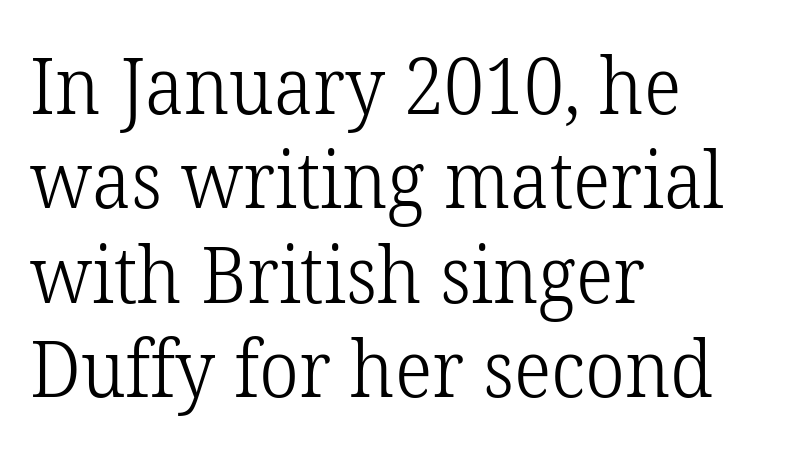
Q: Is the text bold? A: No.
Q: Is the text italic (slanted)? A: No, it is upright.
Q: Is the typeface a serif or a sans-serif typeface? A: Serif.
Q: Is the text underlined? A: No.
Q: How is the paragraph aligned? A: Left-aligned.
Q: Is the spacing between letters normal or unusually wide? A: Normal.
Q: Width (condensed, normal, or wide)? A: Normal.
Q: Stroke contrast? A: Low.
Q: x-height? A: Medium.
Q: Monospaced? A: No.
